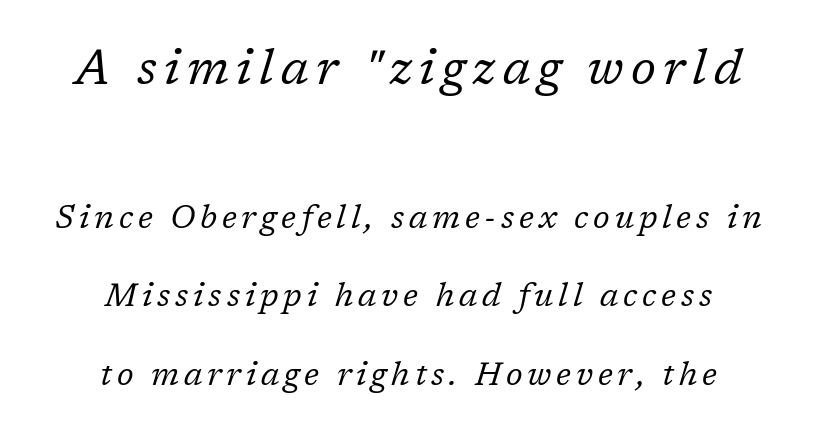
Unbolded letterforms with no extra heft. The lines are spread far apart with generous leading. Observe the lean: these are italic letterforms. Classification — serif. Proportional: the letters do not fall into vertical columns. In this sample the first text group is rendered at the bigger scale.
